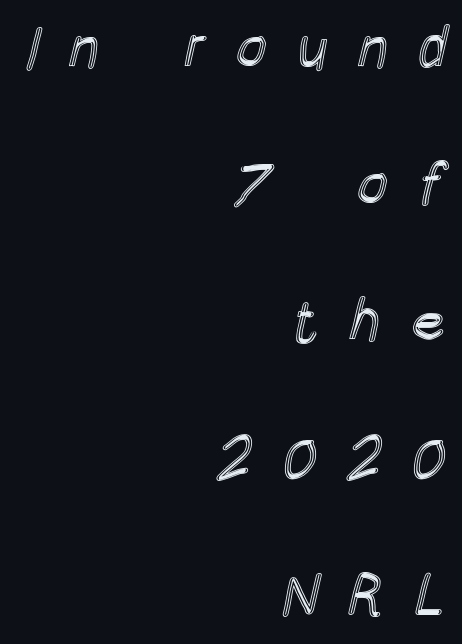
Q: Is the text italic (slanted)? A: Yes.
Q: Is the text underlined? A: No.
Q: How is the paragraph aligned? A: Right-aligned.
Q: Is the spacing between letters normal or unusually wide? A: Unusually wide.
Q: Is the spacing between lines tight, normal or loose? A: Loose.
Q: Width (condensed, normal, or wide)? A: Condensed.
Q: x-height? A: Large.
Q: Monospaced? A: No.
